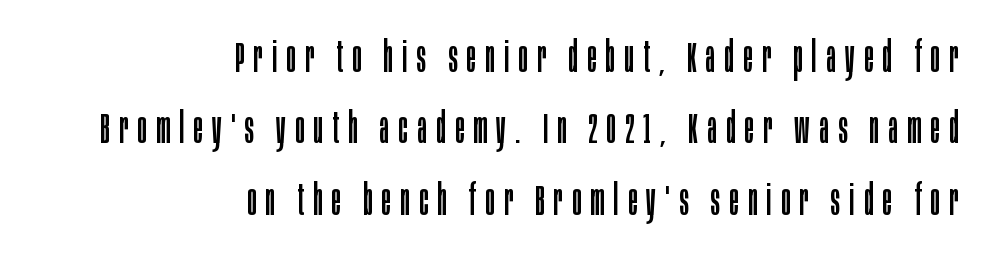
Q: Is the text bold? A: No.
Q: Is the text italic (slanted)? A: No, it is upright.
Q: Is the typeface a serif or a sans-serif typeface? A: Sans-serif.
Q: Is the text underlined? A: No.
Q: How is the paragraph aligned? A: Right-aligned.
Q: Is the spacing between letters normal or unusually wide? A: Unusually wide.
Q: Is the spacing between lines tight, normal or loose? A: Normal.
Q: Width (condensed, normal, or wide)? A: Condensed.
Q: Stroke contrast? A: Low.
Q: x-height? A: Large.
Q: Monospaced? A: No.
